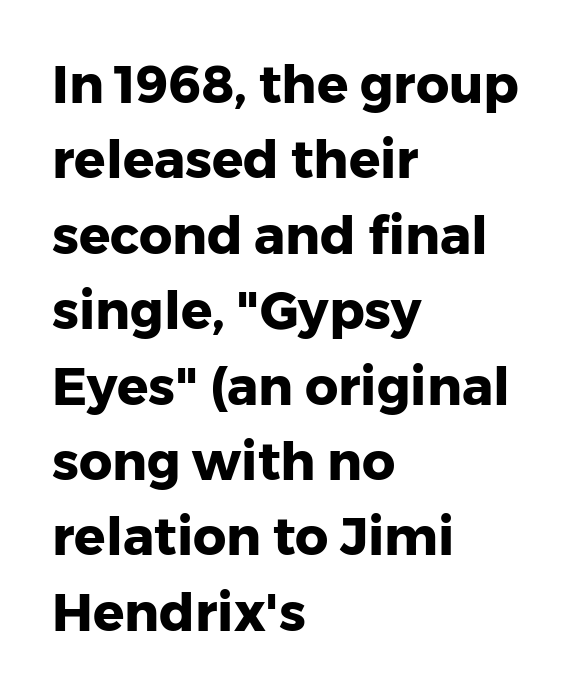
The image shows 52 px heavy sans-serif type, upright; set left-aligned, normal line spacing (1.45x), normal letter spacing, not underlined; low stroke contrast and a medium x-height.
